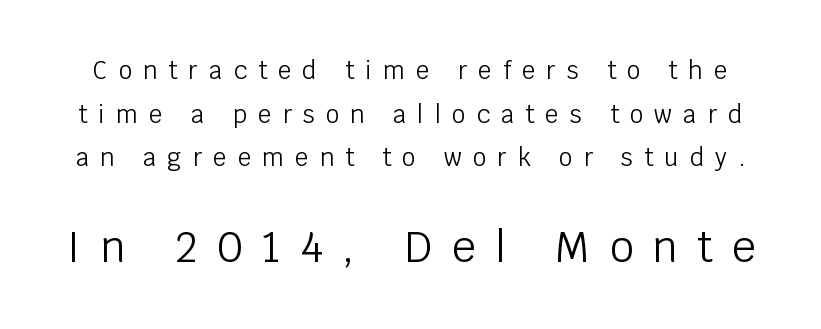
Q: Is the text bold? A: No.
Q: Is the text italic (slanted)? A: No, it is upright.
Q: Is the typeface a serif or a sans-serif typeface? A: Sans-serif.
Q: Is the text underlined? A: No.
Q: Is the spacing between letters normal or unusually wide? A: Unusually wide.
Q: Which block of text is set in a larger size, the first (top) or the second (bottom)? A: The second (bottom) one.
Q: Width (condensed, normal, or wide)? A: Normal.
Q: Stroke contrast? A: Low.
Q: x-height? A: Large.
Q: Monospaced? A: No.
